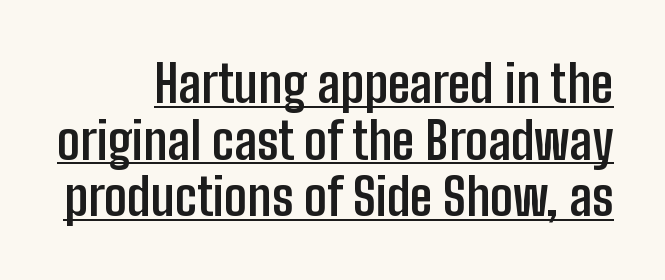
{"serif": "no", "italic": "no", "bold": "yes", "weight": "semibold", "width": "condensed", "stroke_contrast": "low", "x_height": "medium", "monospaced": "no", "underline": "yes", "line_spacing": "tight", "line_spacing_ratio": 1.11, "letter_spacing": "normal", "letter_spacing_em": 0.0, "glyph_px": 51}
